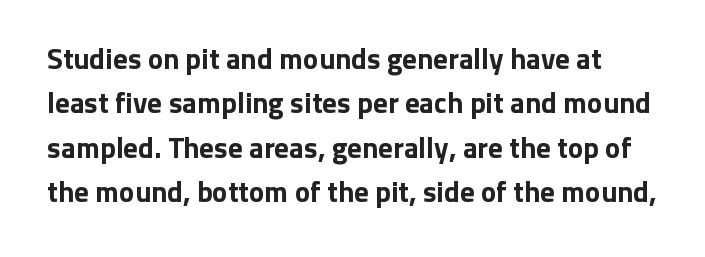
{"serif": "no", "italic": "no", "bold": "yes", "weight": "bold", "width": "normal", "stroke_contrast": "low", "x_height": "medium", "monospaced": "no", "underline": "no", "line_spacing": "normal", "line_spacing_ratio": 1.53, "letter_spacing": "normal", "letter_spacing_em": 0.0, "glyph_px": 29}
